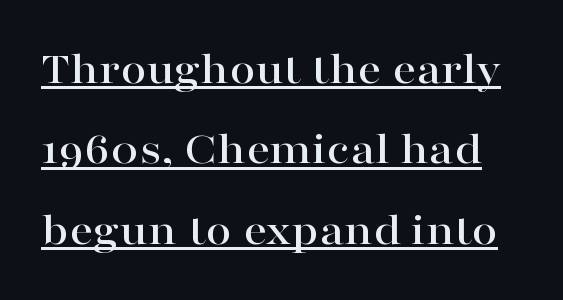
A serif font was chosen for this passage. Is the letter spacing exaggerated? No — it looks like the ordinary default. These lines were composed using upright roman letters. This sample carries an underscore along the baseline area.
